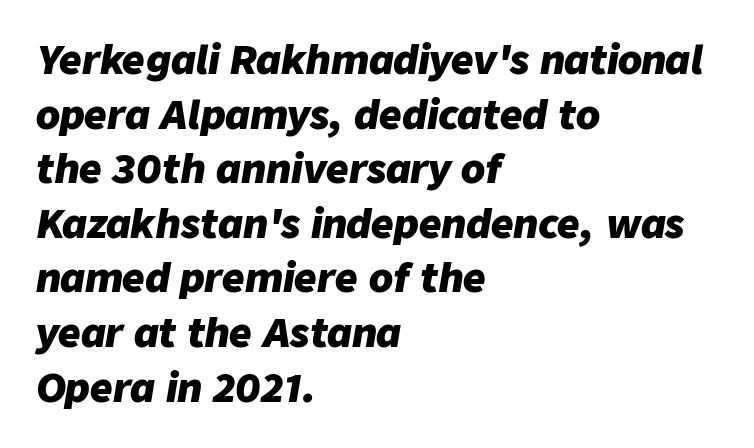
Q: Is the text bold? A: Yes.
Q: Is the text italic (slanted)? A: Yes, it leans right by about 9 degrees.
Q: Is the text underlined? A: No.
Q: How is the paragraph aligned? A: Left-aligned.
Q: Is the spacing between letters normal or unusually wide? A: Normal.
Q: Is the spacing between lines tight, normal or loose? A: Normal.
Q: Width (condensed, normal, or wide)? A: Normal.
Q: Stroke contrast? A: Low.
Q: x-height? A: Medium.
Q: Monospaced? A: No.
